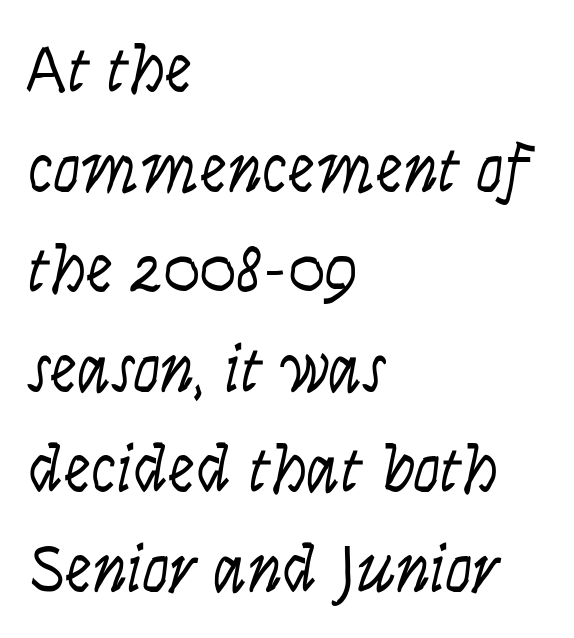
Vertical spacing — default. These lines keep a tight, regular rhythm from letter to letter. You can tell from the bare stems that sans-serif type was used. These lines are rendered in a variable-pitch font. The letters look calm and open, with moderate or lighter stems.
